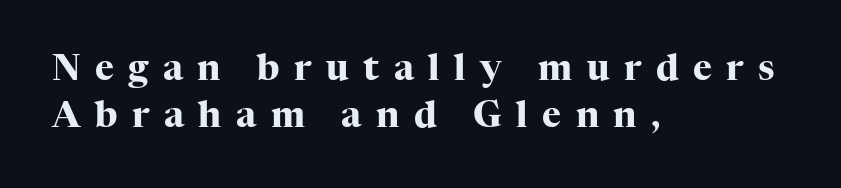
The image shows 36 px heavy serif type, upright; set left-aligned, normal line spacing (1.3x), unusually wide letter spacing (+0.4 em), not underlined; high stroke contrast and a medium x-height.
